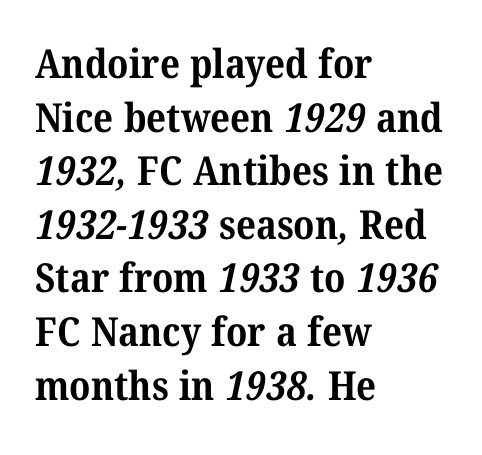
Q: Is the text bold? A: Yes.
Q: Is the typeface a serif or a sans-serif typeface? A: Serif.
Q: Is the text underlined? A: No.
Q: How is the paragraph aligned? A: Left-aligned.
Q: Is the spacing between letters normal or unusually wide? A: Normal.
Q: Is the spacing between lines tight, normal or loose? A: Normal.
Q: Width (condensed, normal, or wide)? A: Normal.
Q: Stroke contrast? A: Medium.
Q: x-height? A: Medium.
Q: Monospaced? A: No.
